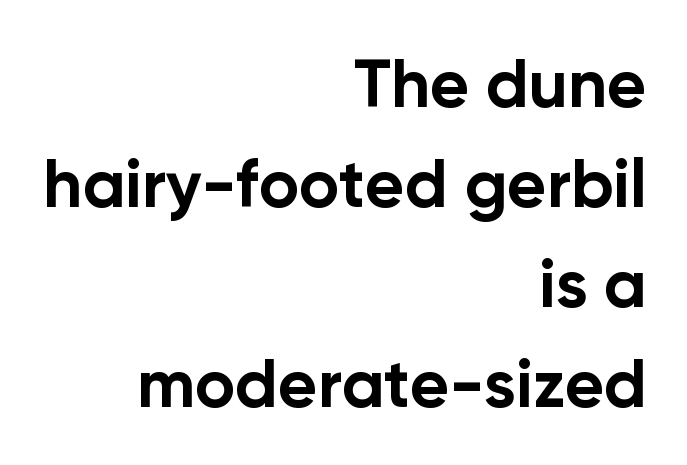
The image shows 68 px bold sans-serif type, upright; set right-aligned, normal line spacing (1.47x), normal letter spacing, not underlined; low stroke contrast and a medium x-height.
